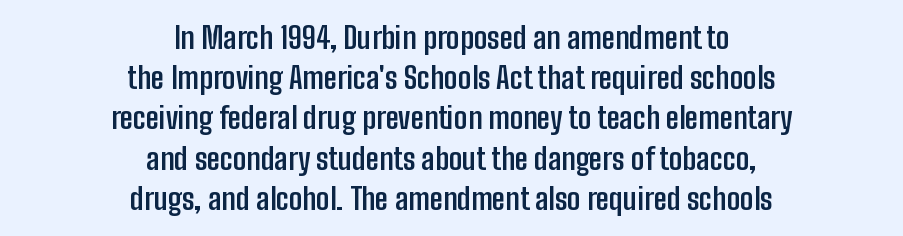
Q: Is the text bold? A: Yes.
Q: Is the text italic (slanted)? A: No, it is upright.
Q: Is the typeface a serif or a sans-serif typeface? A: Sans-serif.
Q: Is the text underlined? A: No.
Q: How is the paragraph aligned? A: Centered.
Q: Is the spacing between letters normal or unusually wide? A: Normal.
Q: Is the spacing between lines tight, normal or loose? A: Normal.
Q: Width (condensed, normal, or wide)? A: Condensed.
Q: Stroke contrast? A: Low.
Q: x-height? A: Medium.
Q: Monospaced? A: No.
